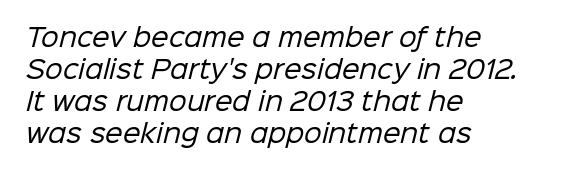
The typeface has the unassuming heft of standard copy or less. Spacing between characters is what you'd get straight out of the box. Short and long lines alike share a common starting point at left. Does the leading feel generous? No, just average.
